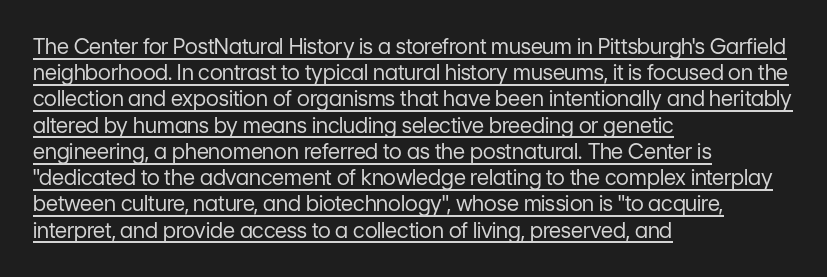
The image shows 21 px text type, upright; set left-aligned, normal line spacing (1.25x), normal letter spacing, underlined.
